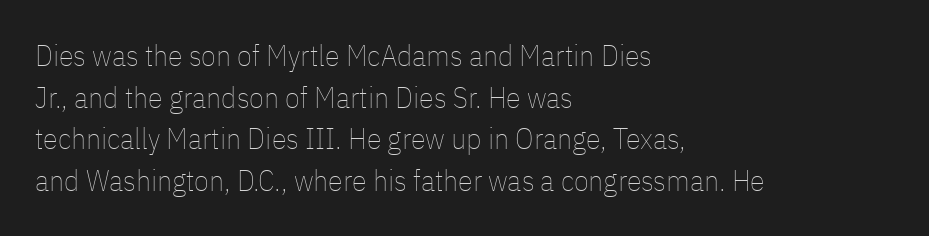
The image shows 30 px thin, condensed type, upright; set left-aligned, normal line spacing (1.39x), normal letter spacing, not underlined; low stroke contrast and a medium x-height.
